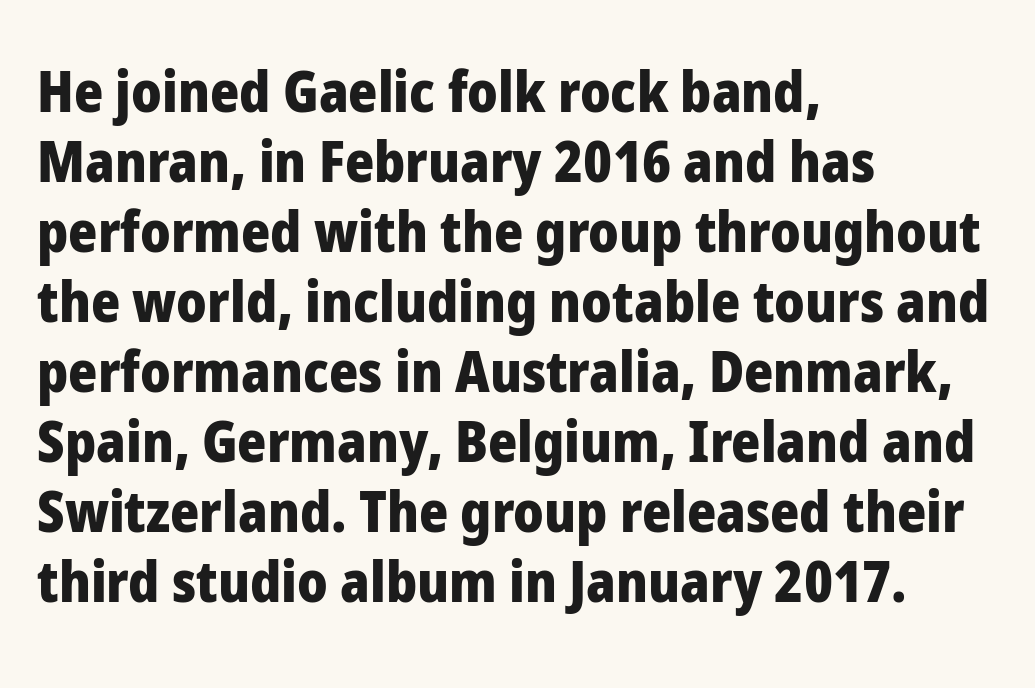
Q: Is the text bold? A: Yes.
Q: Is the text italic (slanted)? A: No, it is upright.
Q: Is the typeface a serif or a sans-serif typeface? A: Sans-serif.
Q: Is the text underlined? A: No.
Q: How is the paragraph aligned? A: Left-aligned.
Q: Is the spacing between letters normal or unusually wide? A: Normal.
Q: Is the spacing between lines tight, normal or loose? A: Normal.
Q: Width (condensed, normal, or wide)? A: Normal.
Q: Stroke contrast? A: Low.
Q: x-height? A: Medium.
Q: Monospaced? A: No.
